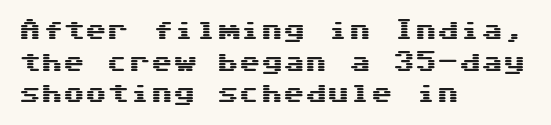
Q: Is the text italic (slanted)? A: No, it is upright.
Q: Is the text underlined? A: No.
Q: How is the paragraph aligned? A: Left-aligned.
Q: Is the spacing between letters normal or unusually wide? A: Normal.
Q: Is the spacing between lines tight, normal or loose? A: Normal.
